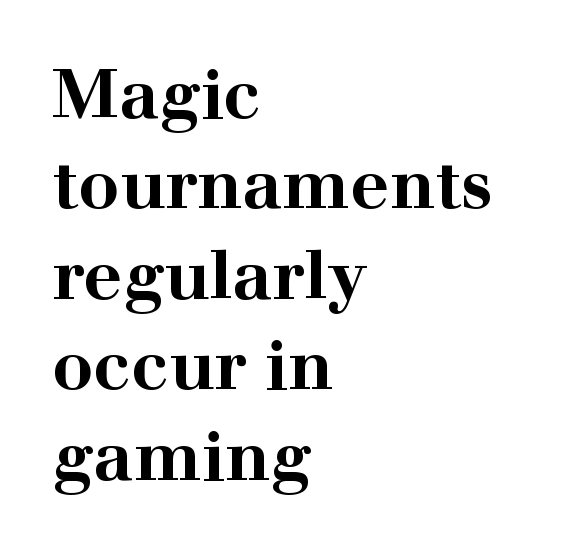
{"serif": "yes", "italic": "no", "bold": "yes", "weight": "bold", "width": "wide", "stroke_contrast": "high", "x_height": "medium", "monospaced": "no", "underline": "no", "align": "left", "line_spacing": "normal", "line_spacing_ratio": 1.33, "letter_spacing": "normal", "letter_spacing_em": 0.0, "glyph_px": 68}
